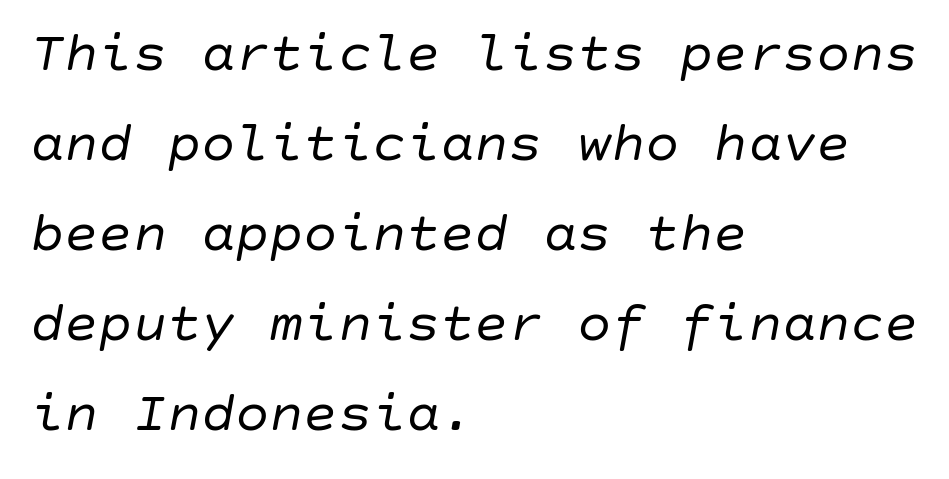
Q: Is the text bold? A: No.
Q: Is the text italic (slanted)? A: Yes, it leans right by about 10 degrees.
Q: Is the text underlined? A: No.
Q: How is the paragraph aligned? A: Left-aligned.
Q: Is the spacing between letters normal or unusually wide? A: Normal.
Q: Is the spacing between lines tight, normal or loose? A: Normal.
Q: Width (condensed, normal, or wide)? A: Normal.
Q: Stroke contrast? A: Low.
Q: x-height? A: Large.
